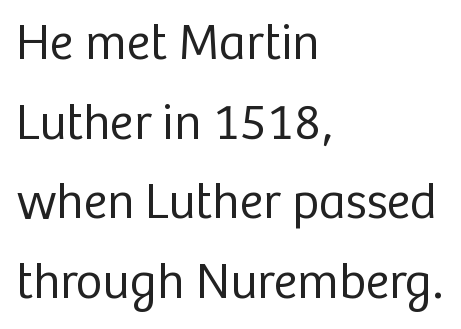
Q: Is the text bold? A: No.
Q: Is the text italic (slanted)? A: No, it is upright.
Q: Is the typeface a serif or a sans-serif typeface? A: Sans-serif.
Q: Is the text underlined? A: No.
Q: How is the paragraph aligned? A: Left-aligned.
Q: Is the spacing between letters normal or unusually wide? A: Normal.
Q: Is the spacing between lines tight, normal or loose? A: Normal.
Q: Width (condensed, normal, or wide)? A: Normal.
Q: Stroke contrast? A: Low.
Q: x-height? A: Medium.
Q: Monospaced? A: No.
